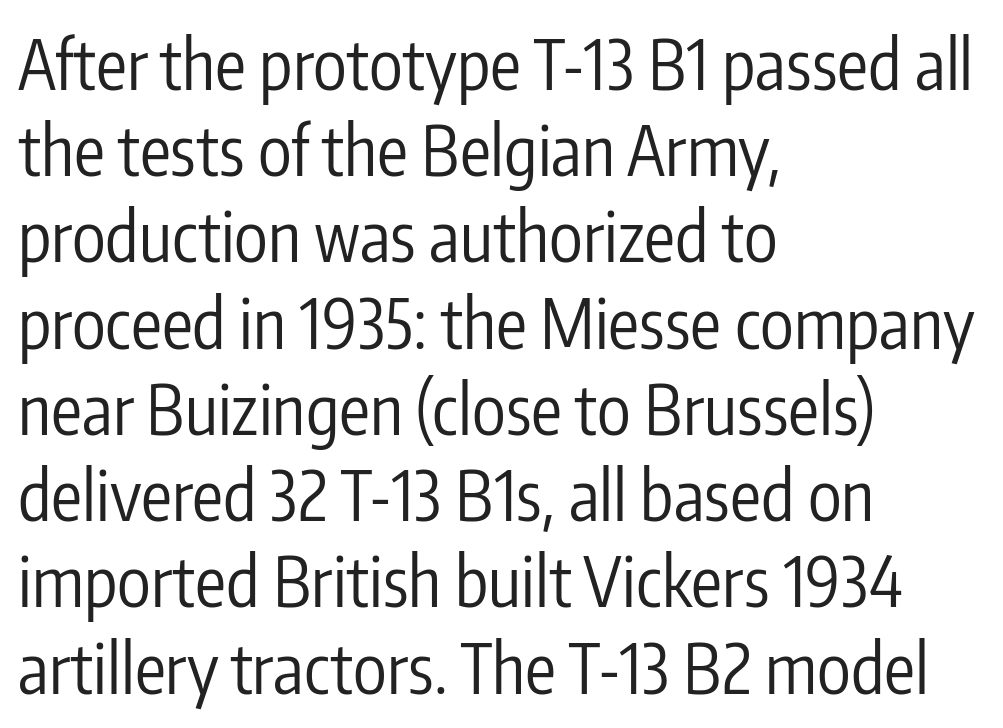
Regarding serifs, this sample does without them. A typesetter would call this proportional, since set widths differ per character. Each row of text sits above clean, open space. Normally led — the rows are evenly, conventionally spaced. Posture: upright roman.
